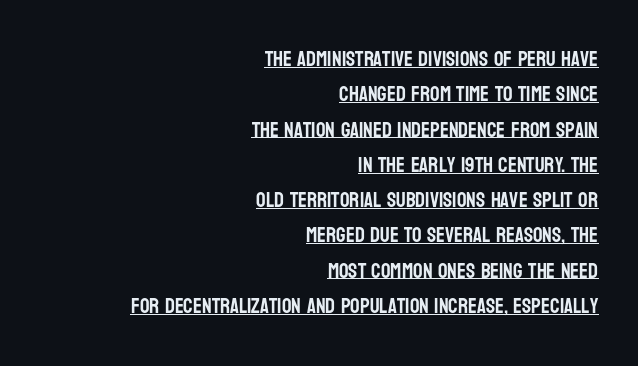
Q: Is the text italic (slanted)? A: No, it is upright.
Q: Is the text underlined? A: Yes.
Q: How is the paragraph aligned? A: Right-aligned.
Q: Is the spacing between letters normal or unusually wide? A: Normal.
Q: Is the spacing between lines tight, normal or loose? A: Normal.
